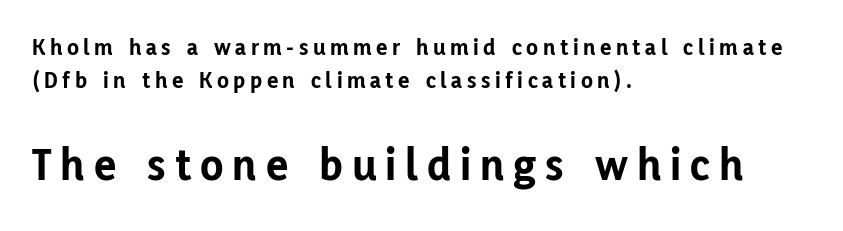
When letters stand straight like this, we call the style roman or upright. The letters in the lower block stand taller than those in the block above. This is heavy type, rendered in bold. Examine the stroke ends and you'll find no serifs. Quick note: underline off. Leftover space on each line is placed entirely after the last word.
